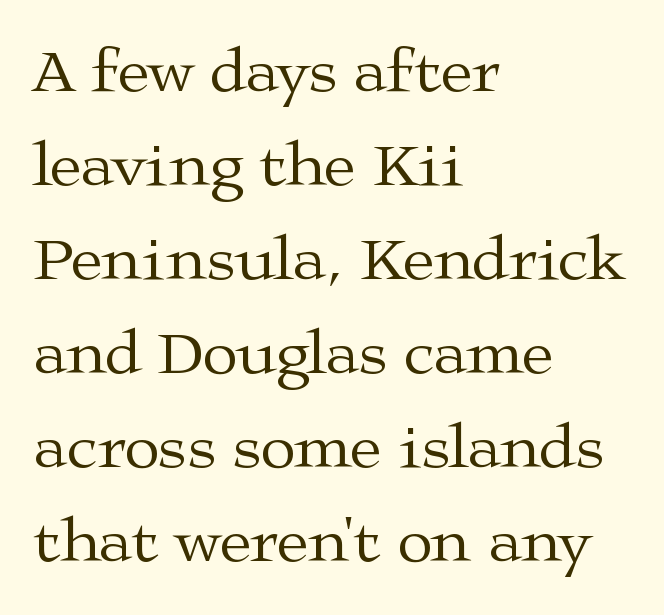
Q: Is the text bold? A: No.
Q: Is the text italic (slanted)? A: No, it is upright.
Q: Is the typeface a serif or a sans-serif typeface? A: Serif.
Q: Is the text underlined? A: No.
Q: How is the paragraph aligned? A: Left-aligned.
Q: Is the spacing between letters normal or unusually wide? A: Normal.
Q: Is the spacing between lines tight, normal or loose? A: Normal.
Q: Width (condensed, normal, or wide)? A: Wide.
Q: Stroke contrast? A: Medium.
Q: x-height? A: Medium.
Q: Monospaced? A: No.
